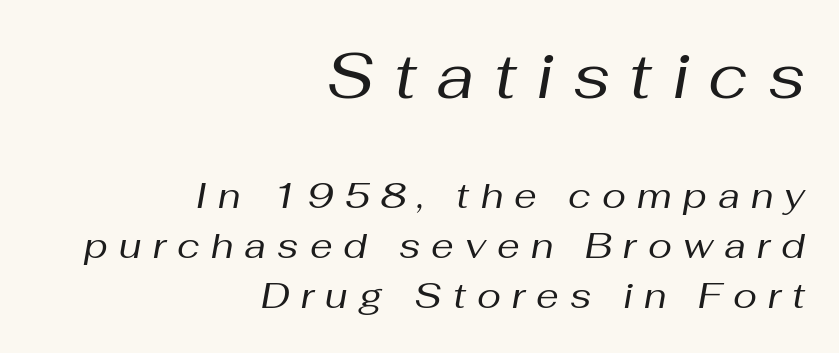
Bigger letters appear in the top chunk; the bottom chunk is reduced. Yep, that's italic — everything's leaning. Weight class: somewhere from thin through regular. Compared with typical body copy, the letter spacing here is much looser. The passage shown is typed in a proportional face where columns would drift.
